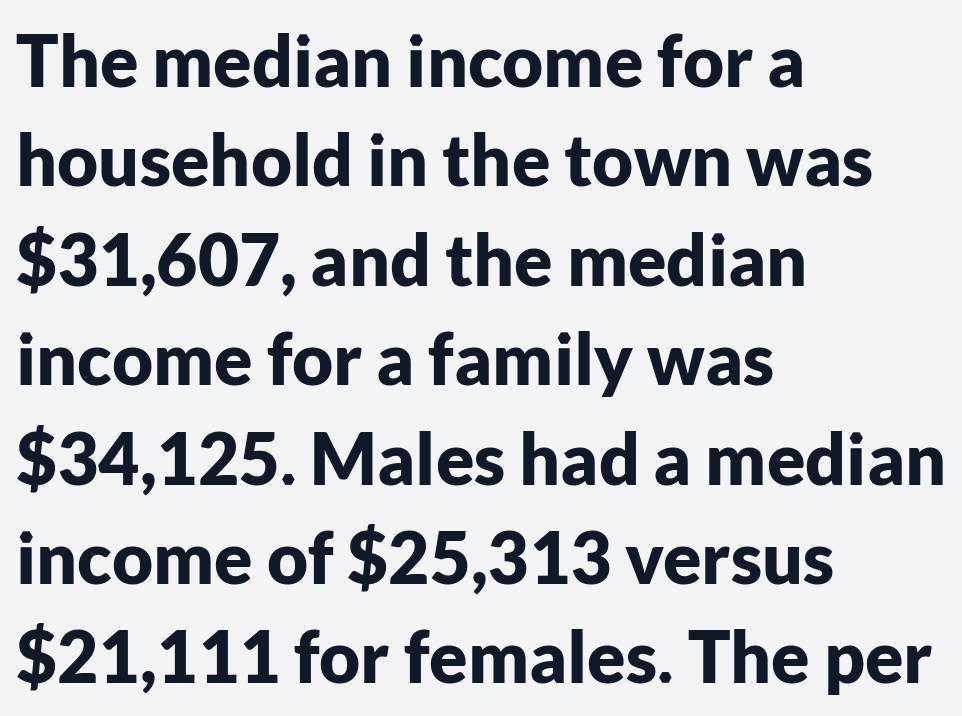
{"serif": "no", "italic": "no", "bold": "yes", "weight": "bold", "width": "normal", "stroke_contrast": "low", "x_height": "medium", "monospaced": "no", "underline": "no", "align": "left", "line_spacing": "normal", "line_spacing_ratio": 1.4, "letter_spacing": "normal", "letter_spacing_em": 0.0, "glyph_px": 71}
